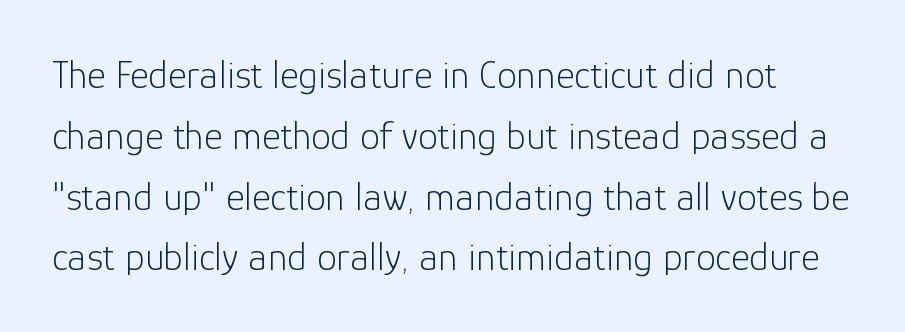
Q: Is the text bold? A: No.
Q: Is the text italic (slanted)? A: No, it is upright.
Q: Is the typeface a serif or a sans-serif typeface? A: Sans-serif.
Q: Is the text underlined? A: No.
Q: Is the spacing between letters normal or unusually wide? A: Normal.
Q: Is the spacing between lines tight, normal or loose? A: Normal.
Q: Width (condensed, normal, or wide)? A: Normal.
Q: Stroke contrast? A: Low.
Q: x-height? A: Medium.
Q: Monospaced? A: No.
